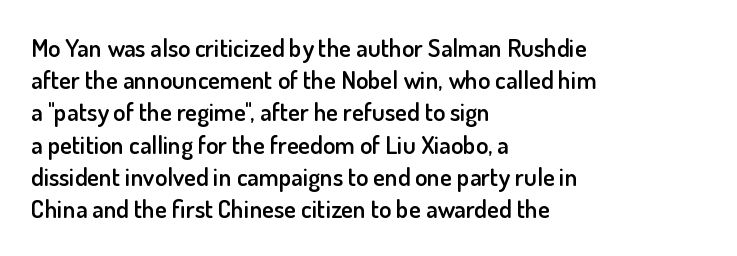
Q: Is the text bold? A: Semi-bold.
Q: Is the text italic (slanted)? A: No, it is upright.
Q: Is the text underlined? A: No.
Q: How is the paragraph aligned? A: Left-aligned.
Q: Is the spacing between letters normal or unusually wide? A: Normal.
Q: Is the spacing between lines tight, normal or loose? A: Normal.
